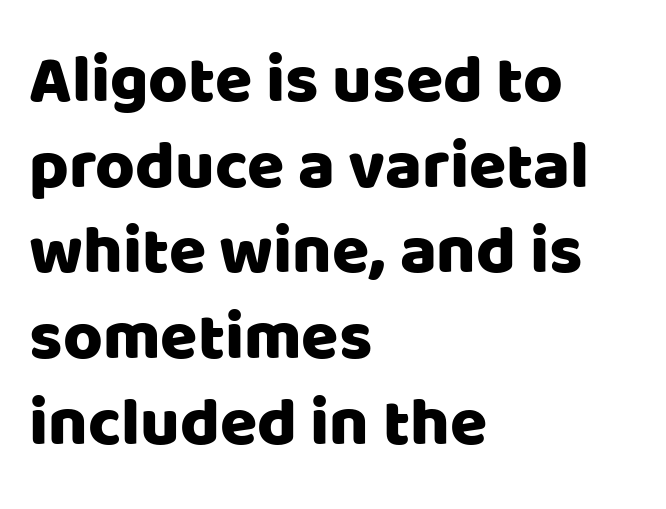
The paragraph shown leans on its left margin. Do the characters align in a grid? No, the font is proportional. Standard letterfit; no display-style spreading of the glyphs. No italicization has been applied; the sample stays upright. The font family rendered here belongs to the sans-serif group. Underlining? Definitely not there.
